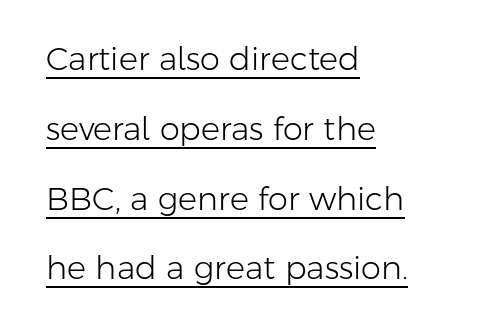
The image shows 32 px light sans-serif type, upright; set left-aligned, loose line spacing (2.18x), normal letter spacing, underlined; low stroke contrast and a medium x-height.
